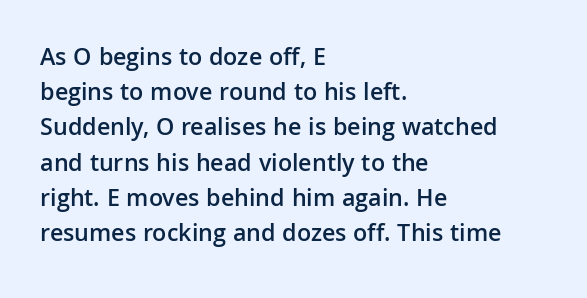
The image shows 25 px text type, upright; set left-aligned, normal line spacing (1.41x), normal letter spacing, not underlined.
